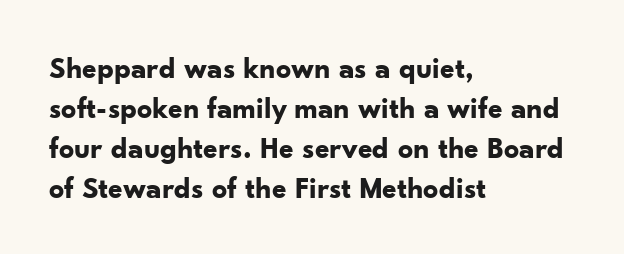
The image shows 30 px bold sans-serif type, upright; set left-aligned, normal line spacing (1.33x), normal letter spacing, not underlined; low stroke contrast and a small x-height.
